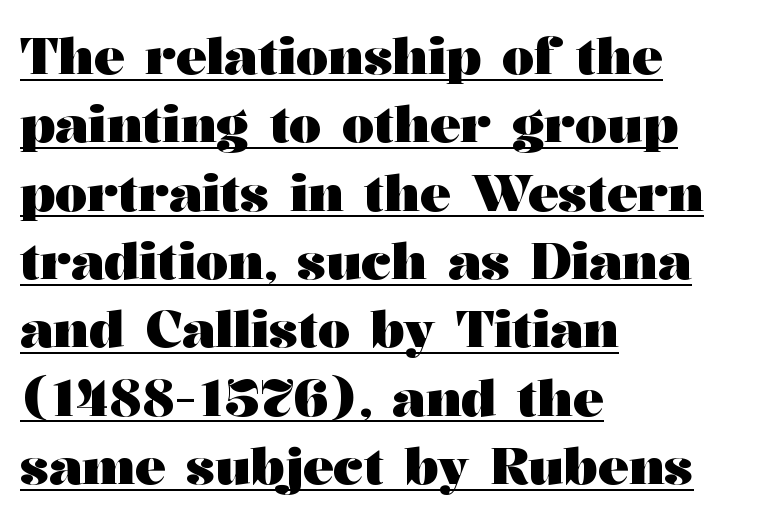
Q: Is the text bold? A: Yes.
Q: Is the text italic (slanted)? A: No, it is upright.
Q: Is the typeface a serif or a sans-serif typeface? A: Serif.
Q: Is the text underlined? A: Yes.
Q: How is the paragraph aligned? A: Left-aligned.
Q: Is the spacing between letters normal or unusually wide? A: Normal.
Q: Is the spacing between lines tight, normal or loose? A: Normal.
Q: Width (condensed, normal, or wide)? A: Wide.
Q: Stroke contrast? A: Medium.
Q: x-height? A: Medium.
Q: Monospaced? A: No.
